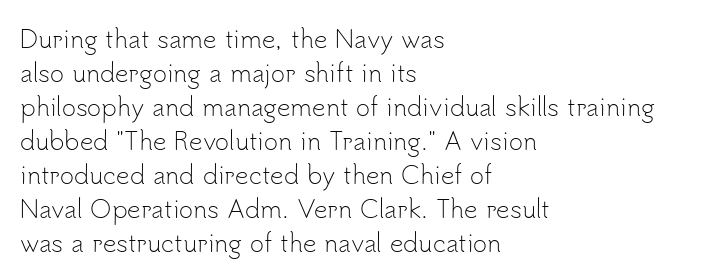
Just letters on the line, the space beneath them empty. The lines sit at an ordinary, default distance from one another. Reading down the block, your eye returns to a fixed left position each line. Think standard paragraph weight, or any step lighter than that.
